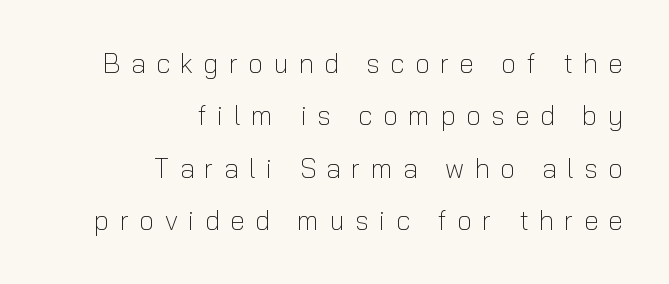
The image shows 27 px text type, upright; set right-aligned, loose line spacing (1.94x), unusually wide letter spacing (+0.38 em), not underlined.
